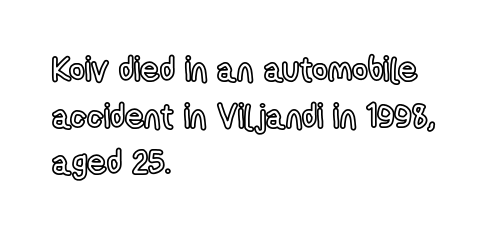
{"italic": "no", "width": "condensed", "x_height": "medium", "monospaced": "no", "underline": "no", "align": "left", "line_spacing": "normal", "line_spacing_ratio": 1.37, "letter_spacing": "normal", "letter_spacing_em": 0.0, "glyph_px": 34}
